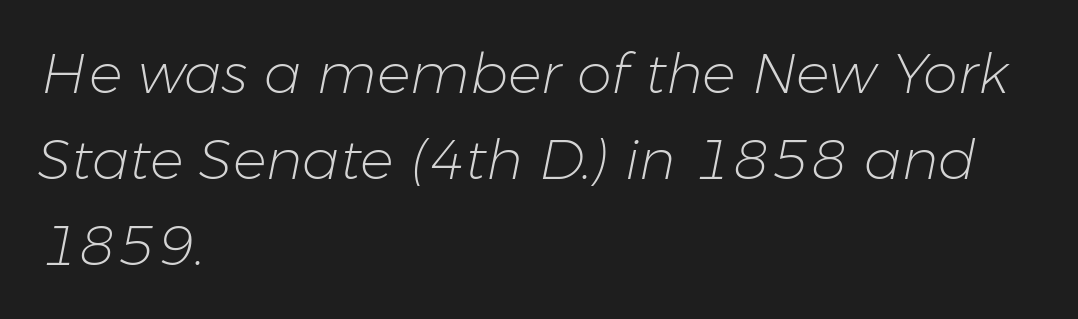
Whoever set this chose a conventional vertical rhythm. The area under the type is left untouched. Spacing verdict: proportional, widths tailored to each character. The rendering keeps characters at their native spacing. On a weight scale, this lands at 450 or below. Line beginnings align vertically; line endings do not.
